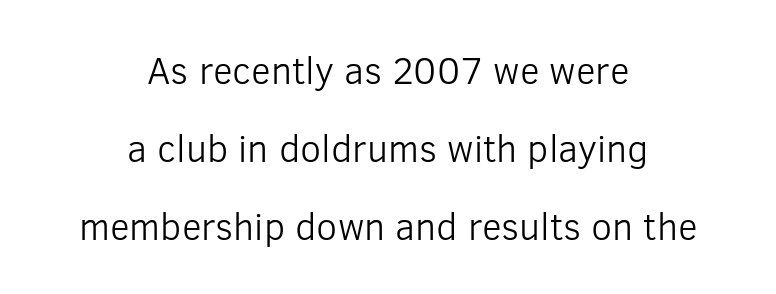
{"serif": "no", "italic": "no", "bold": "no", "weight": "light", "width": "normal", "stroke_contrast": "low", "x_height": "medium", "monospaced": "no", "underline": "no", "align": "center", "line_spacing": "loose", "line_spacing_ratio": 2.05, "letter_spacing": "normal", "letter_spacing_em": 0.0, "glyph_px": 38}
